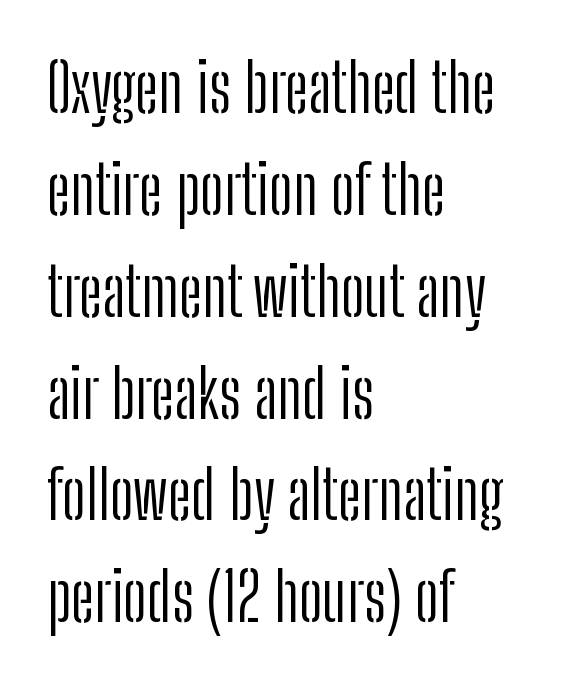
Clear beneath every line of the passage. These lines are composed in type without serifs. These lines stack with their left ends in a neat column. This is the regular roman posture of the typeface. Vertically, the passage feels balanced, rows spaced as you'd expect. Each letter keeps its own natural width here, so spacing adapts to shape.
